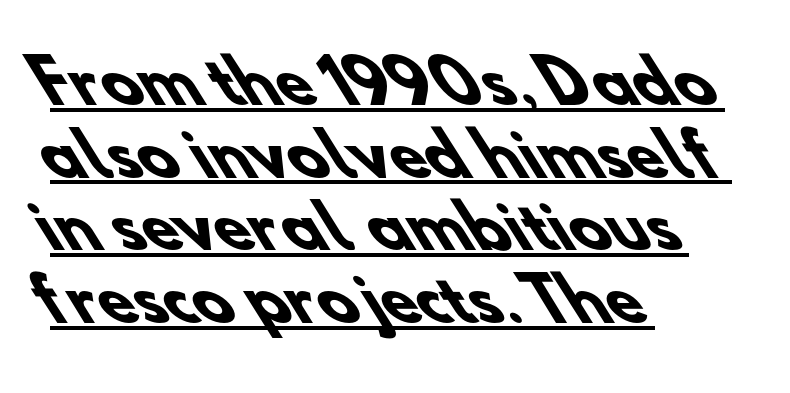
Q: Is the text bold? A: Yes.
Q: Is the typeface a serif or a sans-serif typeface? A: Sans-serif.
Q: Is the text underlined? A: Yes.
Q: How is the paragraph aligned? A: Left-aligned.
Q: Is the spacing between letters normal or unusually wide? A: Normal.
Q: Width (condensed, normal, or wide)? A: Normal.
Q: Stroke contrast? A: Low.
Q: x-height? A: Small.
Q: Monospaced? A: No.
